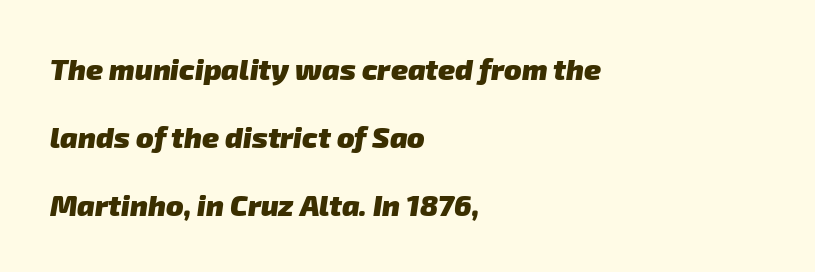
The vertical gap from one line to the next is large. Clear beneath every line of the passage. Do the characters align in a grid? No, the font is proportional. Grotesque or geometric, the face here clearly has no serifs.
